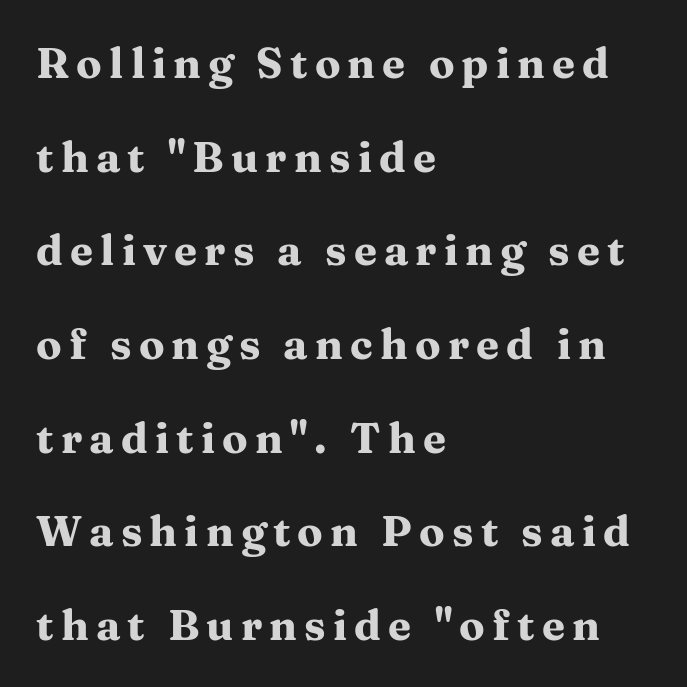
Compared with a centered layout, this one pins lines to the left instead. Does the type have serifs? Yes, each stem ends in a small foot. A bare baseline throughout the passage. Posture: vertical. Interline gaps are noticeably wide in this sample.
